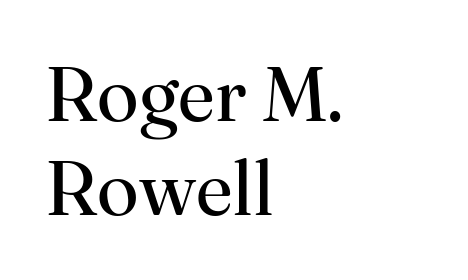
Q: Is the text bold? A: No.
Q: Is the text italic (slanted)? A: No, it is upright.
Q: Is the typeface a serif or a sans-serif typeface? A: Serif.
Q: Is the text underlined? A: No.
Q: How is the paragraph aligned? A: Left-aligned.
Q: Is the spacing between letters normal or unusually wide? A: Normal.
Q: Width (condensed, normal, or wide)? A: Normal.
Q: Stroke contrast? A: High.
Q: x-height? A: Small.
Q: Monospaced? A: No.
